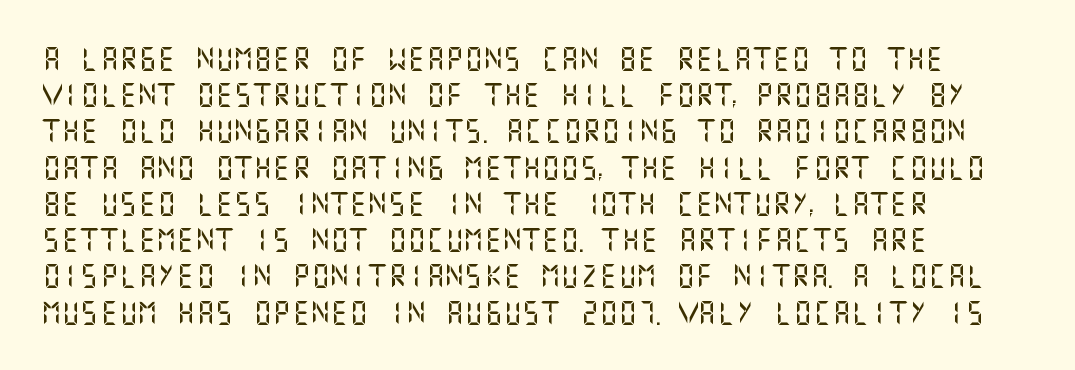
{"italic": "no", "underline": "no", "align": "left", "line_spacing": "normal", "line_spacing_ratio": 1.51, "letter_spacing": "normal", "letter_spacing_em": 0.0, "glyph_px": 24}
